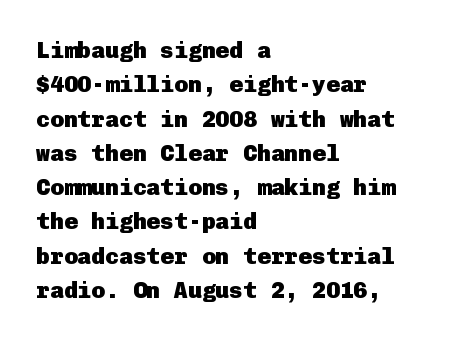
The space directly below the letters is spotless. Interline gaps are of average width in this sample. Ascenders rise straight up at ninety degrees. The rendering anchors every line to the left-hand side. The horizontal fit of the characters is conventional and even. The sample has been set heavy, in full bold.
